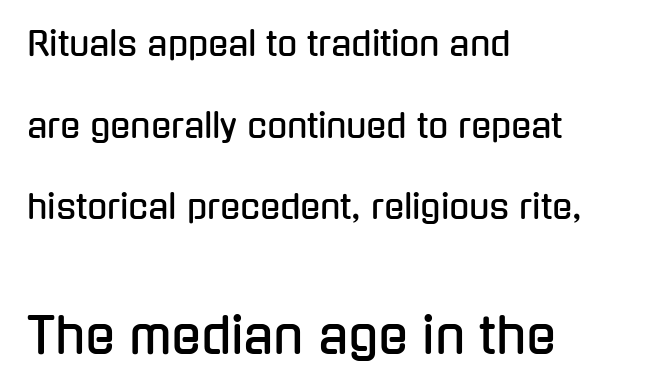
The image shows 49 px condensed sans-serif type, upright; set left-aligned, loose line spacing (2.47x), normal letter spacing, not underlined; the second (bottom) block is 1.48x larger; low stroke contrast and a medium x-height.
